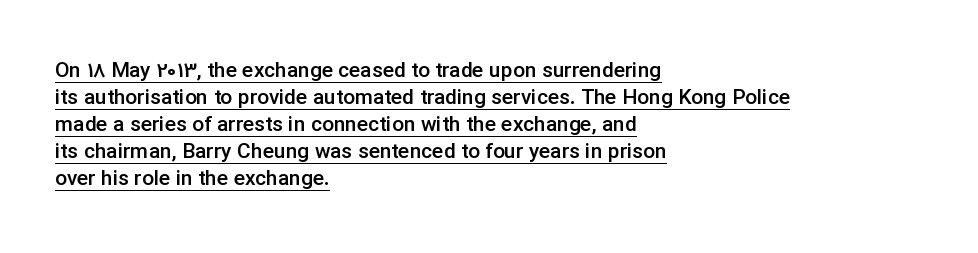
These lines were composed using upright roman letters. The glyphs have the mass of a demibold cut, below bold. Notice how the passage keeps a crisp vertical edge on the left only. Students, observe: this is what conventionally led text looks like. This rendering leaves character spacing at its baseline value.
